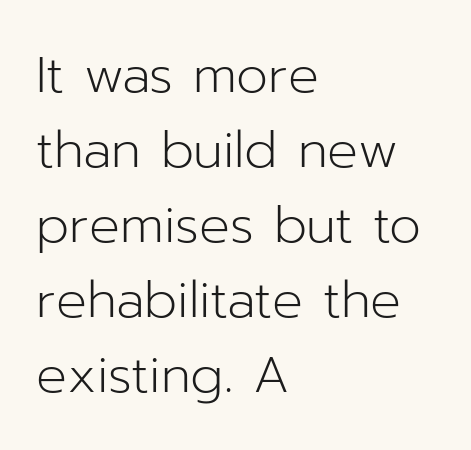
{"serif": "no", "italic": "no", "bold": "no", "weight": "light", "width": "normal", "stroke_contrast": "low", "x_height": "medium", "monospaced": "no", "underline": "no", "align": "left", "line_spacing": "normal", "line_spacing_ratio": 1.47, "letter_spacing": "normal", "letter_spacing_em": 0.0, "glyph_px": 51}
